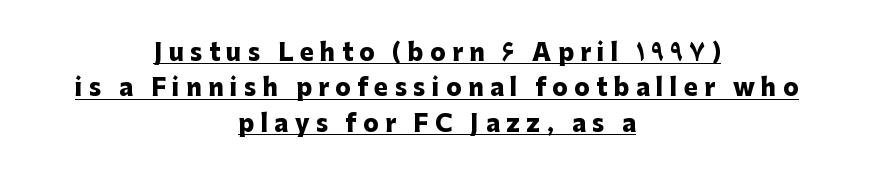
Q: Is the text bold? A: Yes.
Q: Is the text italic (slanted)? A: No, it is upright.
Q: Is the text underlined? A: Yes.
Q: How is the paragraph aligned? A: Centered.
Q: Is the spacing between letters normal or unusually wide? A: Unusually wide.
Q: Is the spacing between lines tight, normal or loose? A: Normal.
